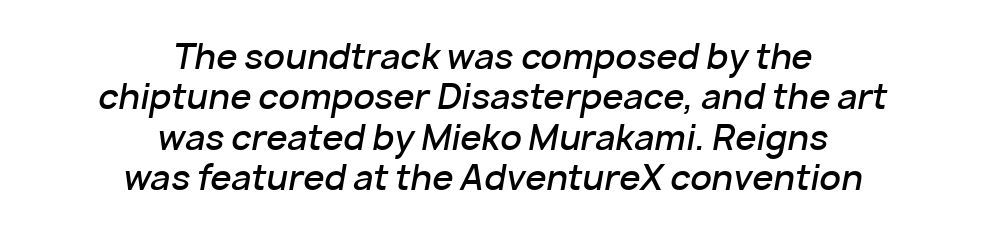
Q: Is the text bold? A: Semi-bold.
Q: Is the text italic (slanted)? A: Yes, it leans right by about 10 degrees.
Q: Is the text underlined? A: No.
Q: How is the paragraph aligned? A: Centered.
Q: Is the spacing between letters normal or unusually wide? A: Normal.
Q: Width (condensed, normal, or wide)? A: Normal.
Q: Stroke contrast? A: Low.
Q: x-height? A: Medium.
Q: Monospaced? A: No.
